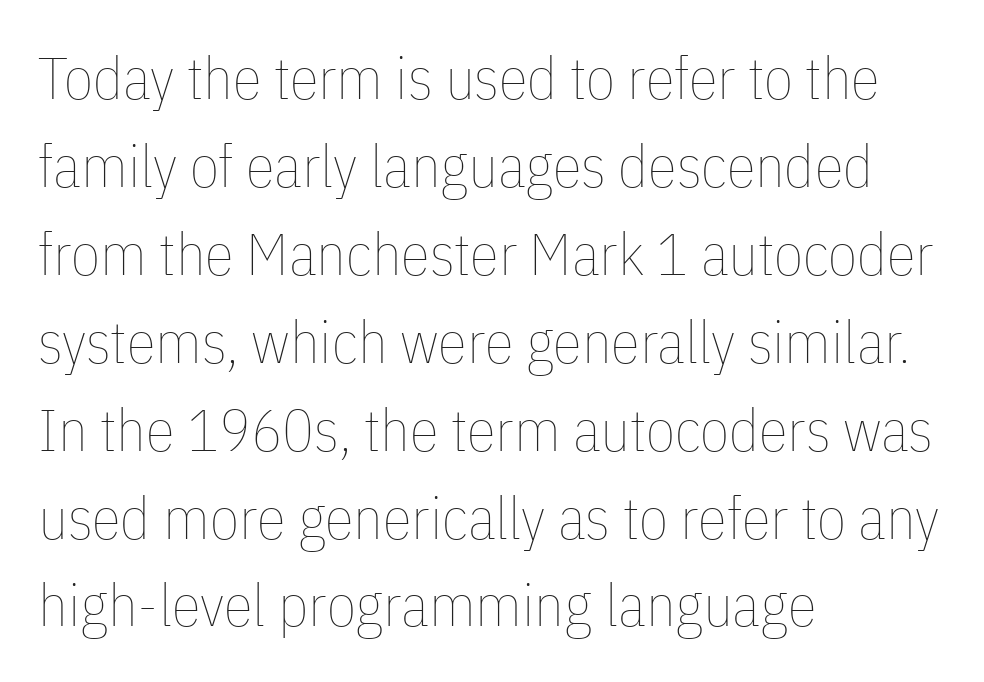
The image shows 59 px thin, condensed type, upright; set left-aligned, normal line spacing (1.49x), normal letter spacing, not underlined; low stroke contrast and a medium x-height.
